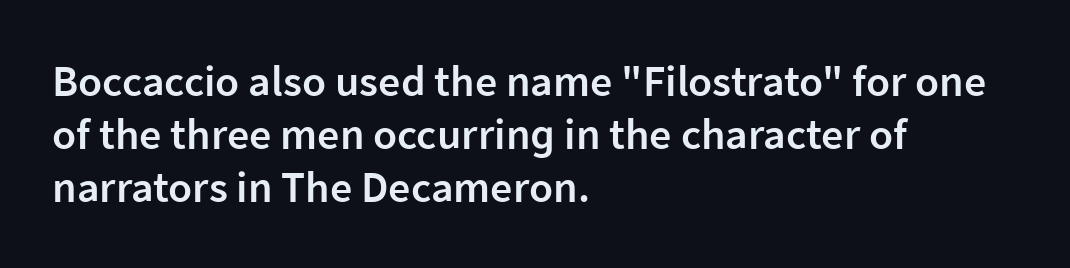
The image shows 44 px semibold sans-serif type, upright; set left-aligned, line spacing 1.21x, normal letter spacing, not underlined; low stroke contrast and a medium x-height.
